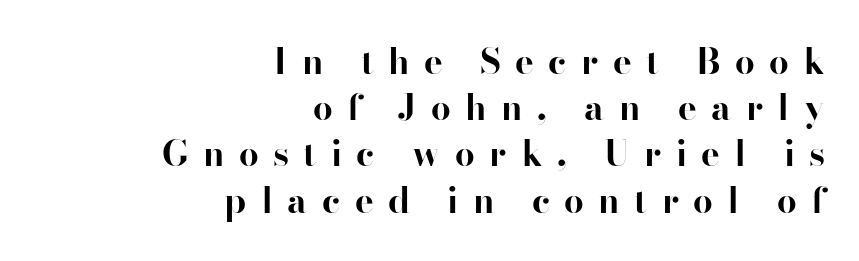
{"serif": "yes", "italic": "no", "bold": "yes", "weight": "bold", "width": "normal", "stroke_contrast": "high", "x_height": "small", "monospaced": "no", "underline": "no", "align": "right", "line_spacing": "normal", "line_spacing_ratio": 1.32, "letter_spacing": "wide", "letter_spacing_em": 0.41, "glyph_px": 35}
